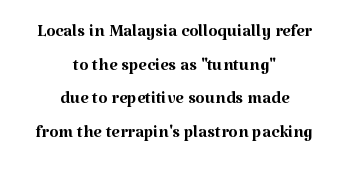
Q: Is the text bold? A: No.
Q: Is the text italic (slanted)? A: No, it is upright.
Q: Is the text underlined? A: No.
Q: How is the paragraph aligned? A: Centered.
Q: Is the spacing between letters normal or unusually wide? A: Normal.
Q: Is the spacing between lines tight, normal or loose? A: Normal.
